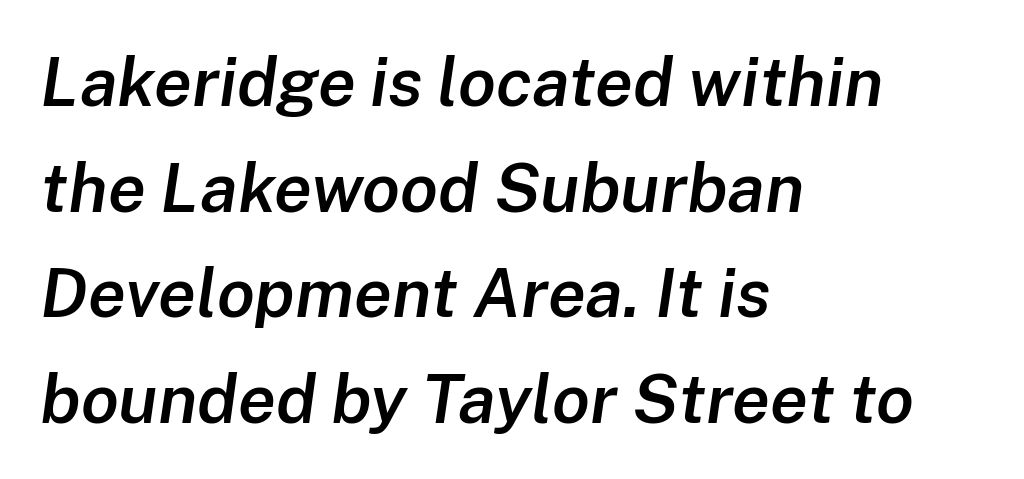
Does the leading feel generous? No, just average. No extra tracking has been applied to these lines. A semibold gives these letters moderate extra thickness, short of bold. This sample is left-justified, so line endings fall wherever the words run out.
